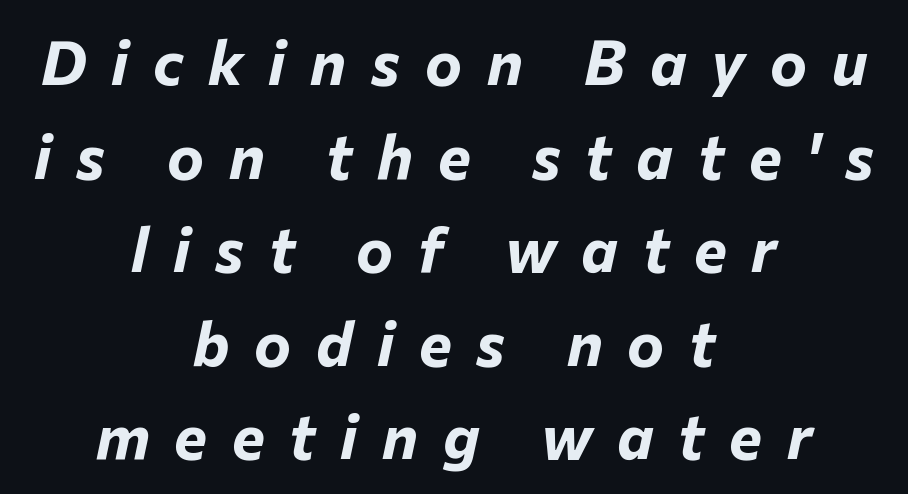
Q: Is the text bold? A: Yes.
Q: Is the text italic (slanted)? A: Yes, it leans right by about 12 degrees.
Q: Is the text underlined? A: No.
Q: How is the paragraph aligned? A: Centered.
Q: Is the spacing between letters normal or unusually wide? A: Unusually wide.
Q: Is the spacing between lines tight, normal or loose? A: Normal.
Q: Width (condensed, normal, or wide)? A: Normal.
Q: Stroke contrast? A: Low.
Q: x-height? A: Medium.
Q: Monospaced? A: No.
